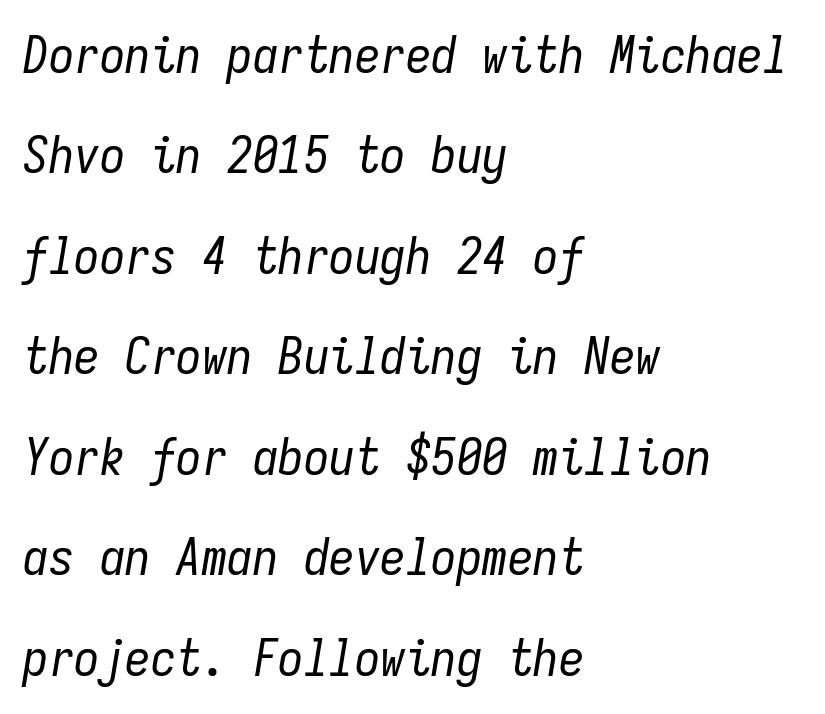
The image shows 51 px regular-weight, condensed type, italic (leaning right), monospaced; set left-aligned, loose line spacing (1.97x), normal letter spacing, not underlined; low stroke contrast and a medium x-height.
